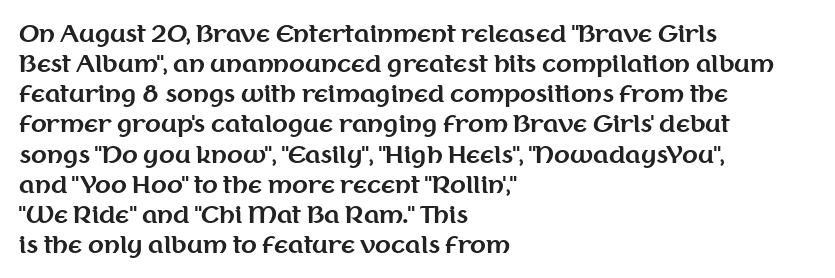
Q: Is the text bold? A: Yes.
Q: Is the text italic (slanted)? A: No, it is upright.
Q: Is the text underlined? A: No.
Q: How is the paragraph aligned? A: Left-aligned.
Q: Is the spacing between letters normal or unusually wide? A: Normal.
Q: Is the spacing between lines tight, normal or loose? A: Normal.
